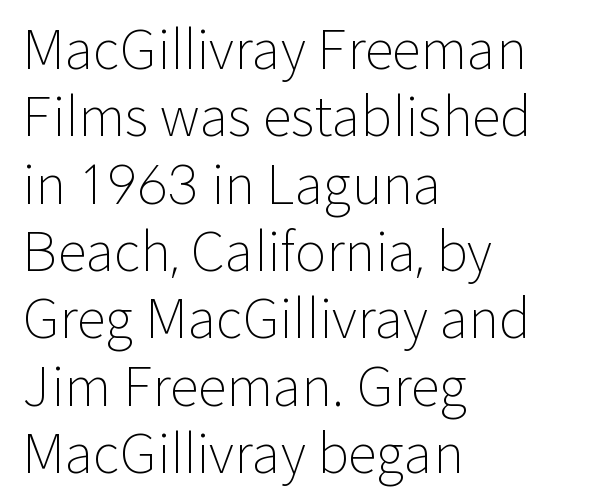
The image shows 53 px light sans-serif type, upright; set left-aligned, normal line spacing (1.27x), normal letter spacing, not underlined; low stroke contrast and a medium x-height.
